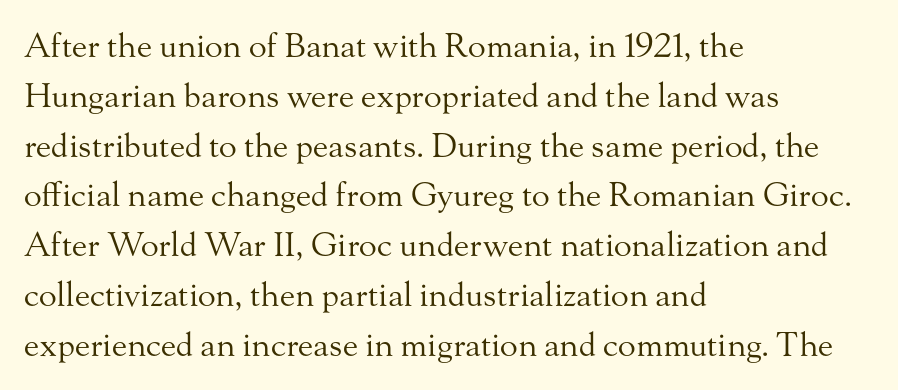
The letters stand upright; this is a roman face. The typesetter chose a ragged-right arrangement here. The letters look calm and open, with moderate or lighter stems. Anything drawn beneath the words? Only blank space.
